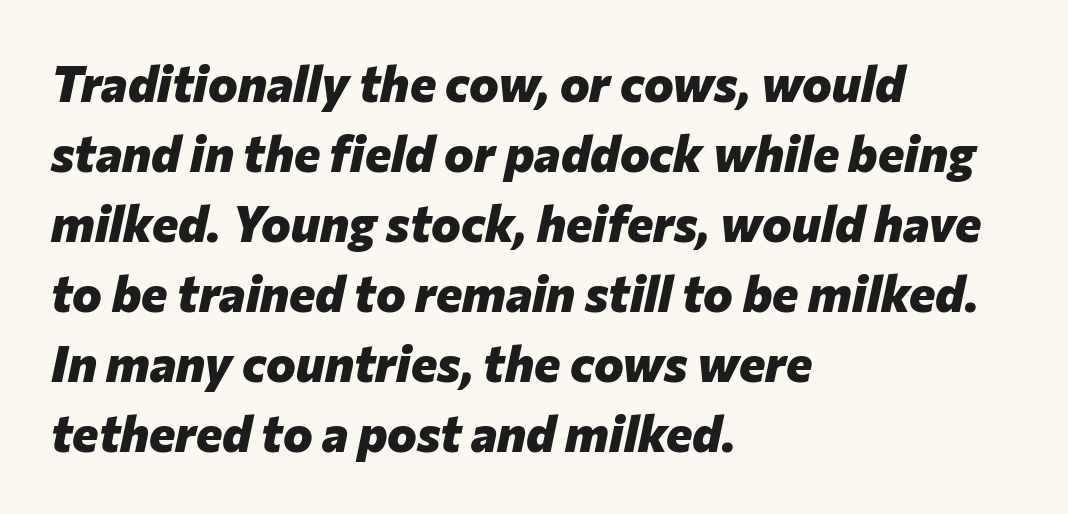
{"italic": "yes", "lean": "right", "slant_degrees": 12, "bold": "yes", "weight": "heavy", "width": "normal", "stroke_contrast": "low", "x_height": "medium", "monospaced": "no", "underline": "no", "align": "left", "line_spacing": "normal", "line_spacing_ratio": 1.4, "letter_spacing": "normal", "letter_spacing_em": 0.0, "glyph_px": 50}
